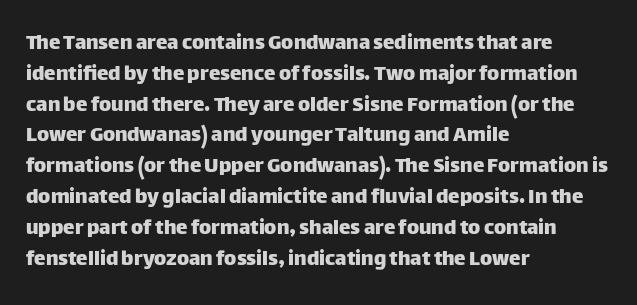
The glyphs are unaccompanied by any horizontal stroke below them. Quick note: not italic, upright. Each word holds together tightly as a unit, with standard inter-letter gaps. The paragraph shown leans on its left margin. Does the leading feel generous? No, just average.
